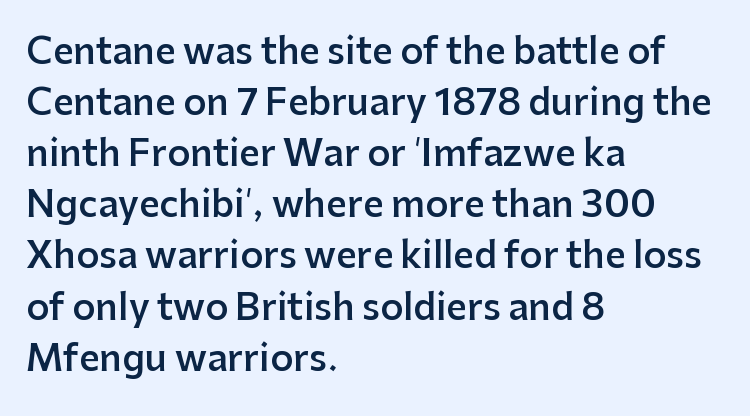
Look at the bottom of the vertical strokes: they stop flat, with no serifs. Look at the tracking — it's just the regular setting, nothing added. The specimen omits any rule beneath the text block's lines. This sample keeps an unexceptional amount of space between lines. The type sits square on the baseline with zero lean. The passage shown is typed in a proportional face where columns would drift.
